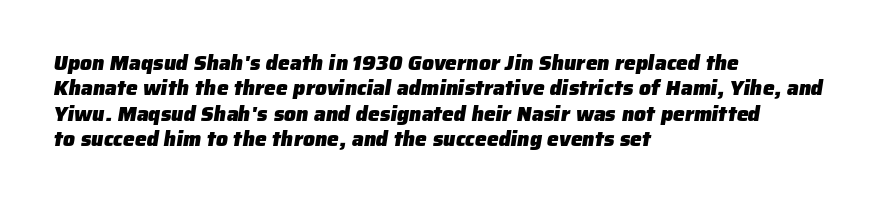
{"bold": "yes", "underline": "no", "align": "left", "line_spacing_ratio": 1.21, "letter_spacing": "normal", "letter_spacing_em": 0.0, "glyph_px": 21}
